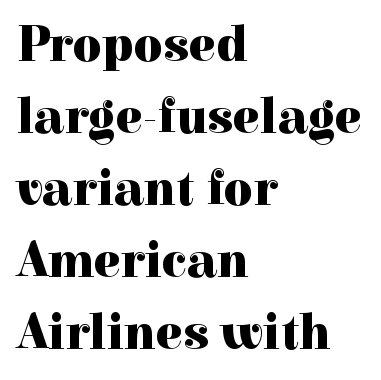
The image shows 50 px heavy serif type, upright; set left-aligned, normal line spacing (1.44x), normal letter spacing, not underlined; a medium x-height.
